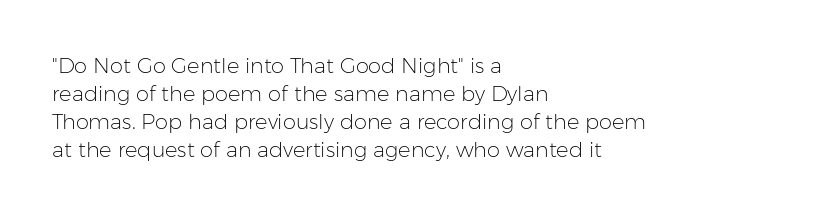
{"italic": "no", "bold": "no", "underline": "no", "align": "left", "line_spacing": "normal", "line_spacing_ratio": 1.34, "letter_spacing": "normal", "letter_spacing_em": 0.0, "glyph_px": 21}
